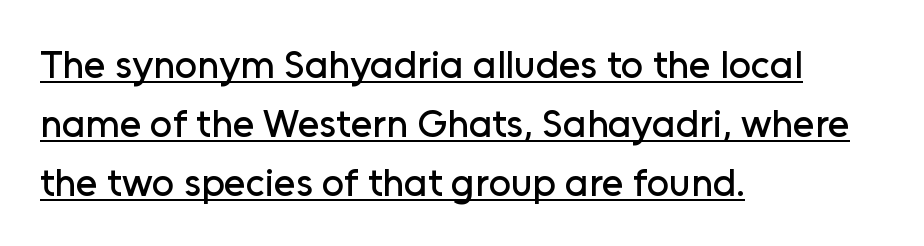
The letters sit at their default tracking, neither squeezed nor spread. This sample is left-justified, so line endings fall wherever the words run out. The face used here is proportionally spaced, like ordinary book or web type. These lines sit exactly where default settings would place them. Nope, no serifs anywhere on these letters. This is roman type, the default non-slanted kind.
